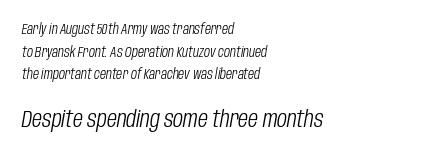
Q: Is the text bold? A: No.
Q: Is the text italic (slanted)? A: Yes, it leans right by about 10 degrees.
Q: Is the text underlined? A: No.
Q: How is the paragraph aligned? A: Left-aligned.
Q: Is the spacing between letters normal or unusually wide? A: Normal.
Q: Is the spacing between lines tight, normal or loose? A: Normal.
Q: Which block of text is set in a larger size, the first (top) or the second (bottom)? A: The second (bottom) one.
